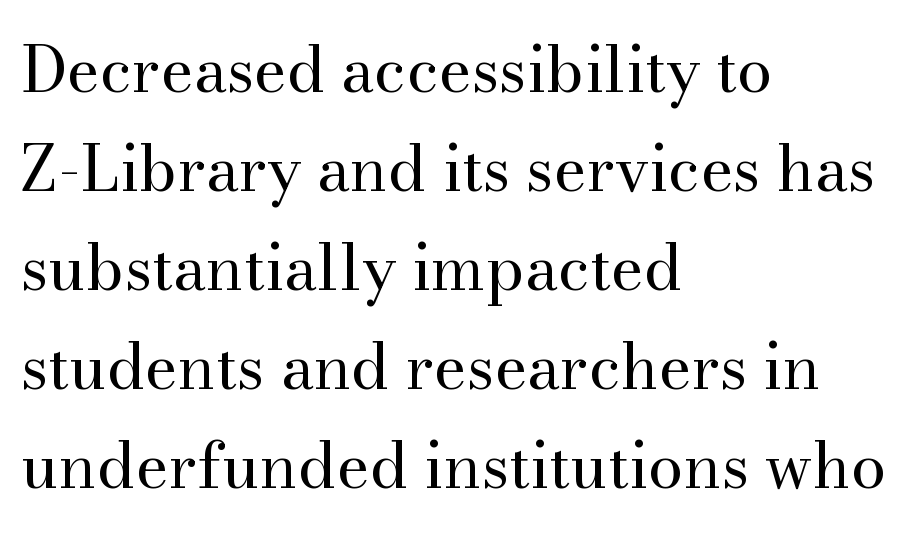
The image shows 63 px regular-weight serif type, upright; set left-aligned, normal line spacing (1.57x), normal letter spacing, not underlined; medium stroke contrast and a small x-height.
